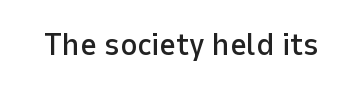
Q: Is the text italic (slanted)? A: No, it is upright.
Q: Is the typeface a serif or a sans-serif typeface? A: Sans-serif.
Q: Is the text underlined? A: No.
Q: Is the spacing between letters normal or unusually wide? A: Normal.
Q: Width (condensed, normal, or wide)? A: Normal.
Q: Stroke contrast? A: Low.
Q: x-height? A: Medium.
Q: Monospaced? A: No.
